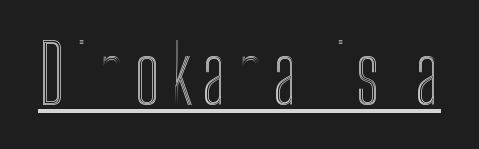
Q: Is the text italic (slanted)? A: No, it is upright.
Q: Is the text underlined? A: Yes.
Q: Width (condensed, normal, or wide)? A: Condensed.
Q: x-height? A: Medium.
Q: Monospaced? A: No.
